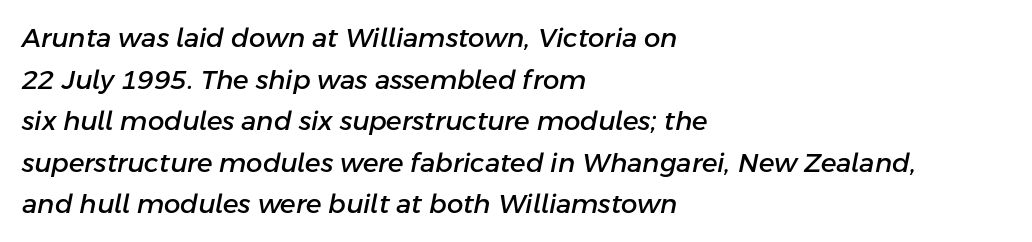
The image shows 26 px text type, italic (leaning right); set left-aligned, normal line spacing (1.6x), normal letter spacing, not underlined.
